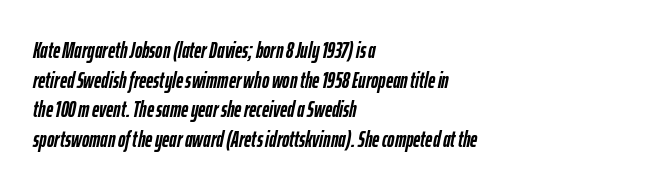
Is the type slanted? Yes — the strokes lean at a clear angle. The paragraph has a hard left edge and a soft right edge. Bare-footed words on every line. There is no visible air inserted between adjacent glyphs. Rows of type keep a routine distance in the vertical direction.
